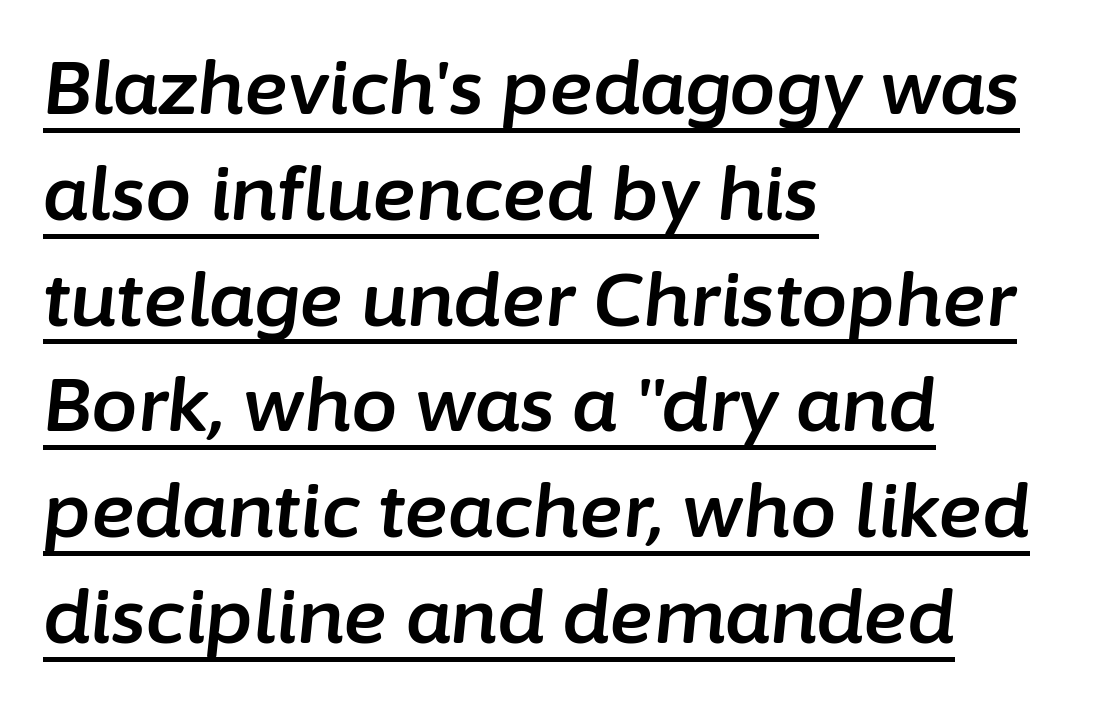
You can see a thin bar hugging the bottom of the glyphs. You could not count columns in this text — the font is proportionally spaced. You could call the tracking neutral — neither tight nor loose. How would I describe the line gaps? Plain and ordinary.
